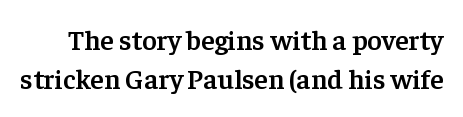
In terms of letterform style, serifs are clearly present. Each row of text sits above clean, open space. The letters are semibold — heavier than regular but short of a full bold. Between one letter and the next there's only the usual sliver of space.
